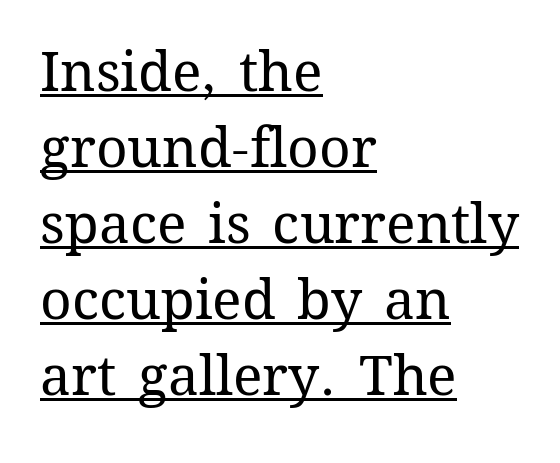
Q: Is the text bold? A: No.
Q: Is the text italic (slanted)? A: No, it is upright.
Q: Is the text underlined? A: Yes.
Q: How is the paragraph aligned? A: Left-aligned.
Q: Is the spacing between letters normal or unusually wide? A: Normal.
Q: Is the spacing between lines tight, normal or loose? A: Normal.
Q: Width (condensed, normal, or wide)? A: Normal.
Q: Stroke contrast? A: Medium.
Q: x-height? A: Medium.
Q: Monospaced? A: No.
